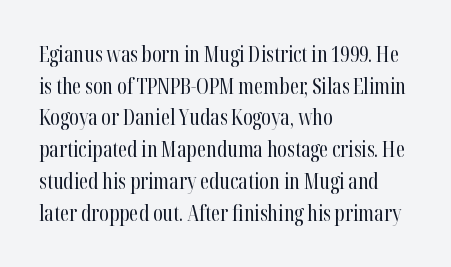
{"italic": "no", "bold": "no", "underline": "no", "align": "left", "line_spacing": "normal", "line_spacing_ratio": 1.51, "letter_spacing": "normal", "letter_spacing_em": 0.0, "glyph_px": 21}
